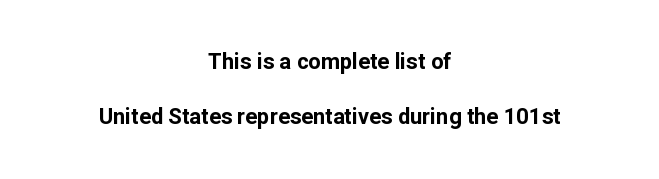
Characters follow at the spacing the type designer built in. The lettering stays uniformly vertical, giving the passage a roman look. Horizontal bands of white between lines are thick stripes. Summary of weight: heavy, a full bold.
